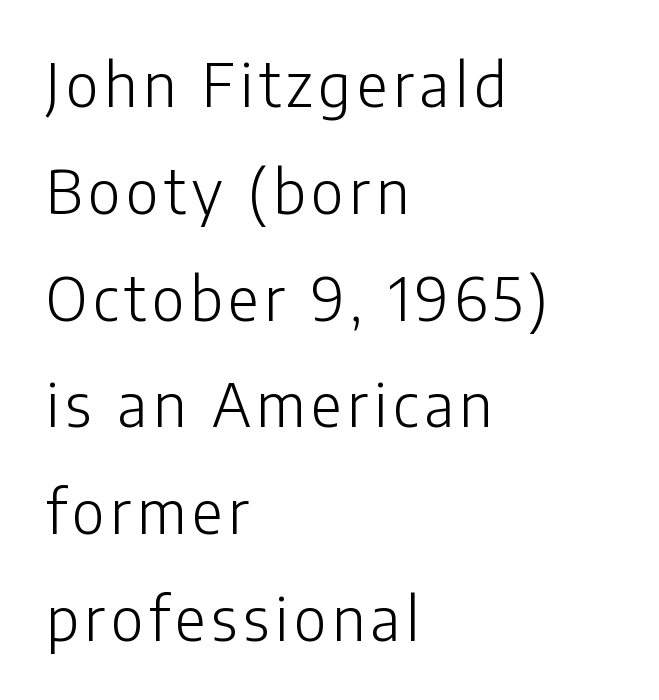
Q: Is the text bold? A: No.
Q: Is the text italic (slanted)? A: No, it is upright.
Q: Is the typeface a serif or a sans-serif typeface? A: Sans-serif.
Q: Is the text underlined? A: No.
Q: How is the paragraph aligned? A: Left-aligned.
Q: Width (condensed, normal, or wide)? A: Normal.
Q: Stroke contrast? A: Low.
Q: x-height? A: Medium.
Q: Monospaced? A: No.
